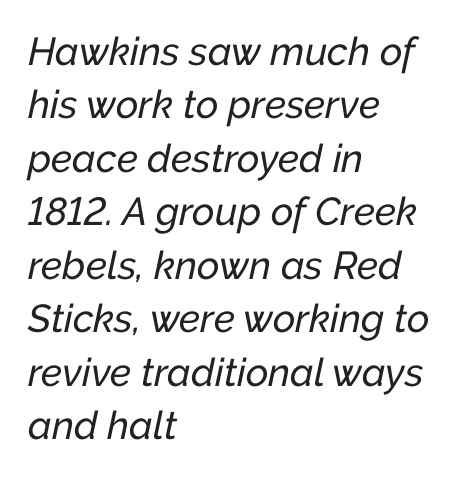
Q: Is the text italic (slanted)? A: Yes, it leans right by about 12 degrees.
Q: Is the text underlined? A: No.
Q: How is the paragraph aligned? A: Left-aligned.
Q: Is the spacing between letters normal or unusually wide? A: Normal.
Q: Is the spacing between lines tight, normal or loose? A: Normal.
Q: Width (condensed, normal, or wide)? A: Normal.
Q: Stroke contrast? A: Low.
Q: x-height? A: Medium.
Q: Monospaced? A: No.
